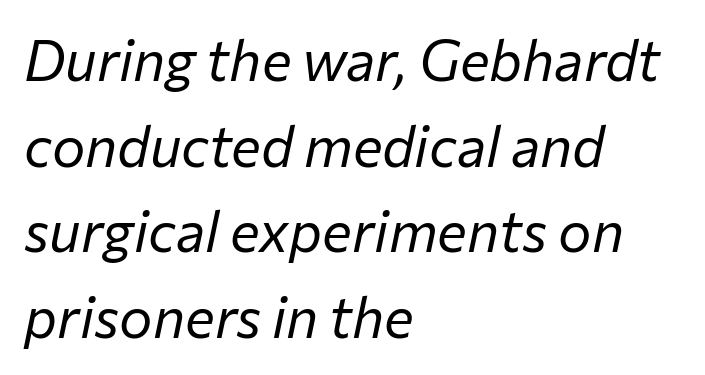
{"italic": "yes", "lean": "right", "slant_degrees": 12, "bold": "no", "weight": "regular", "width": "normal", "stroke_contrast": "low", "x_height": "medium", "monospaced": "no", "underline": "no", "align": "left", "line_spacing": "normal", "line_spacing_ratio": 1.53, "letter_spacing": "normal", "letter_spacing_em": 0.0, "glyph_px": 56}
